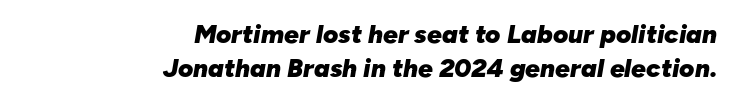
The image shows 26 px bold type, italic (leaning right); set right-aligned, normal line spacing (1.3x), normal letter spacing, not underlined.
